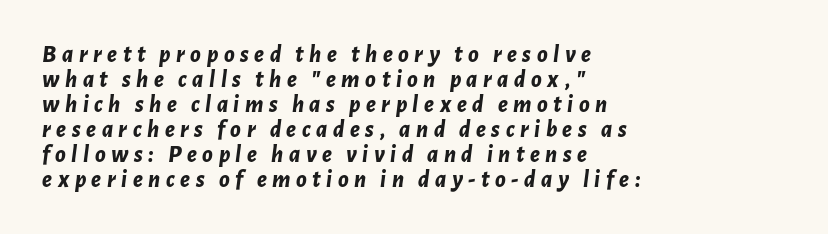
The image shows 24 px bold type, italic (leaning right); set left-aligned, tight line spacing (1.04x), unusually wide letter spacing (+0.23 em), not underlined.
